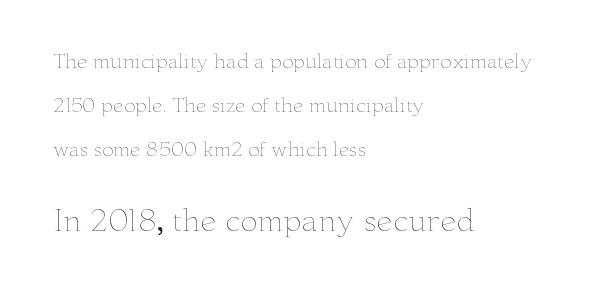
Q: Is the text bold? A: No.
Q: Is the text italic (slanted)? A: No, it is upright.
Q: Is the text underlined? A: No.
Q: How is the paragraph aligned? A: Left-aligned.
Q: Is the spacing between letters normal or unusually wide? A: Normal.
Q: Is the spacing between lines tight, normal or loose? A: Loose.
Q: Which block of text is set in a larger size, the first (top) or the second (bottom)? A: The second (bottom) one.
Q: Width (condensed, normal, or wide)? A: Wide.
Q: Stroke contrast? A: Low.
Q: x-height? A: Small.
Q: Monospaced? A: No.
